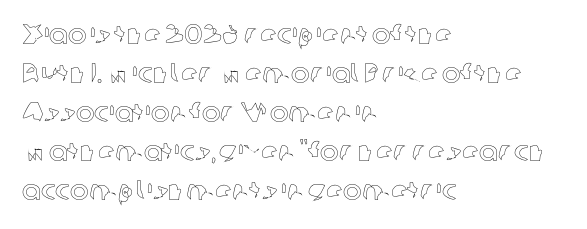
The image shows 28 px text type, upright; set left-aligned, normal line spacing (1.39x), normal letter spacing, not underlined; a medium x-height.
